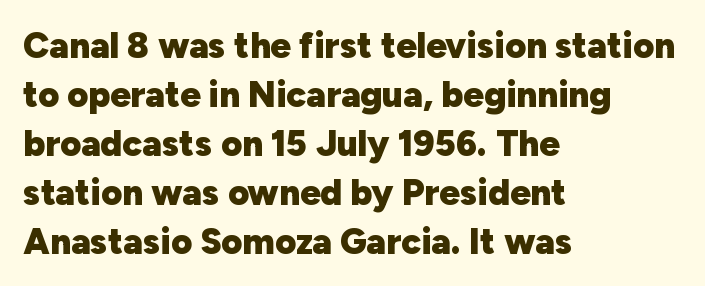
The image shows 36 px heavy sans-serif type, upright; set left-aligned, normal line spacing (1.36x), normal letter spacing, not underlined; low stroke contrast and a medium x-height.
